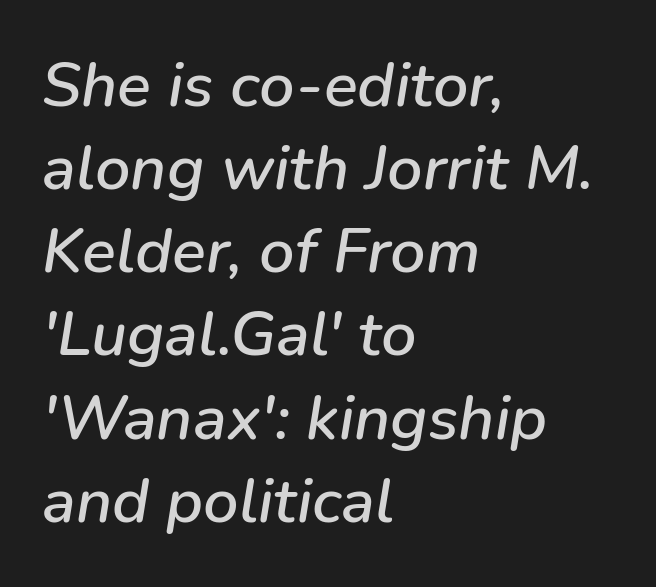
The image shows 63 px text type, italic (leaning right); set left-aligned, normal line spacing (1.32x), normal letter spacing, not underlined; low stroke contrast and a medium x-height.
